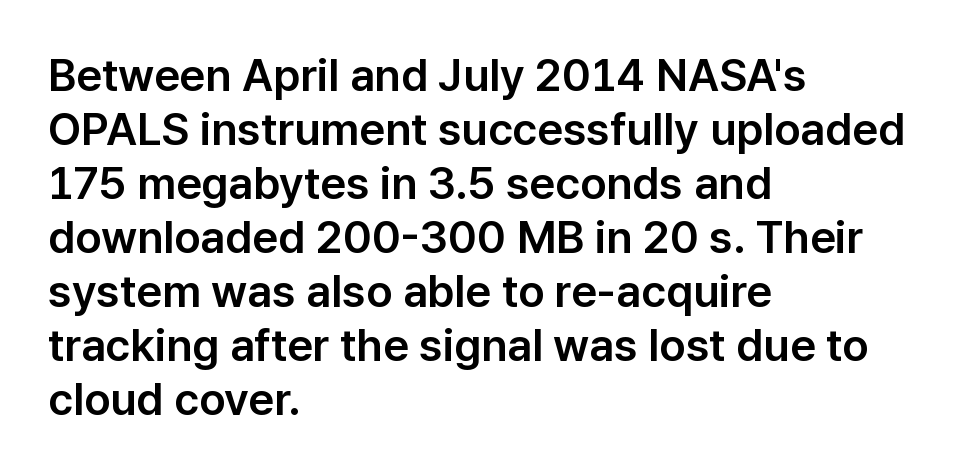
The image shows 45 px sans-serif type, upright; set left-aligned, line spacing 1.2x, normal letter spacing, not underlined; low stroke contrast and a medium x-height.
